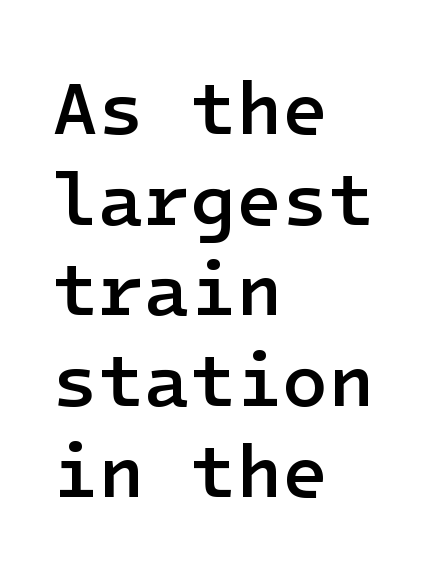
Q: Is the text bold? A: Semi-bold.
Q: Is the text italic (slanted)? A: No, it is upright.
Q: Is the typeface a serif or a sans-serif typeface? A: Sans-serif.
Q: Is the text underlined? A: No.
Q: How is the paragraph aligned? A: Left-aligned.
Q: Is the spacing between letters normal or unusually wide? A: Normal.
Q: Width (condensed, normal, or wide)? A: Normal.
Q: Stroke contrast? A: Low.
Q: x-height? A: Medium.
